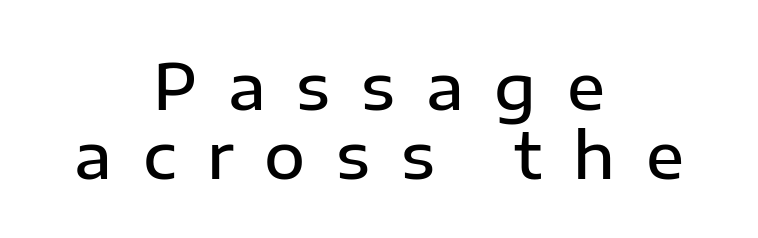
The image shows 63 px semibold sans-serif type, upright; set centered, tight line spacing (1.09x), unusually wide letter spacing (+0.49 em), not underlined; low stroke contrast and a medium x-height.
